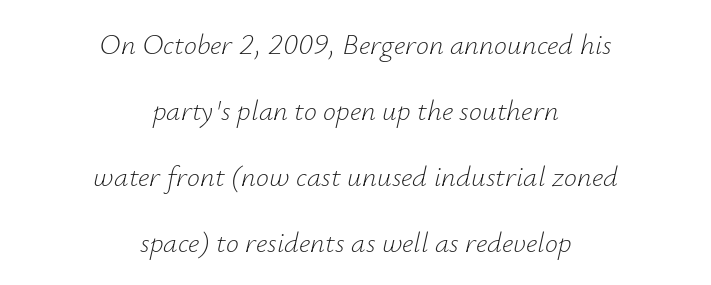
Q: Is the text bold? A: No.
Q: Is the text italic (slanted)? A: Yes, it leans right by about 12 degrees.
Q: Is the text underlined? A: No.
Q: How is the paragraph aligned? A: Centered.
Q: Is the spacing between letters normal or unusually wide? A: Normal.
Q: Is the spacing between lines tight, normal or loose? A: Loose.
Q: Width (condensed, normal, or wide)? A: Normal.
Q: Stroke contrast? A: Low.
Q: x-height? A: Small.
Q: Monospaced? A: No.
